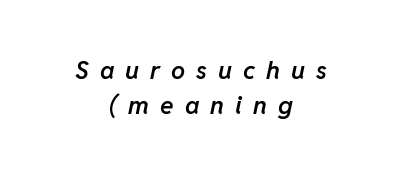
Q: Is the text bold? A: Semi-bold.
Q: Is the text italic (slanted)? A: Yes, it leans right by about 11 degrees.
Q: Is the text underlined? A: No.
Q: How is the paragraph aligned? A: Centered.
Q: Is the spacing between letters normal or unusually wide? A: Unusually wide.
Q: Is the spacing between lines tight, normal or loose? A: Normal.
